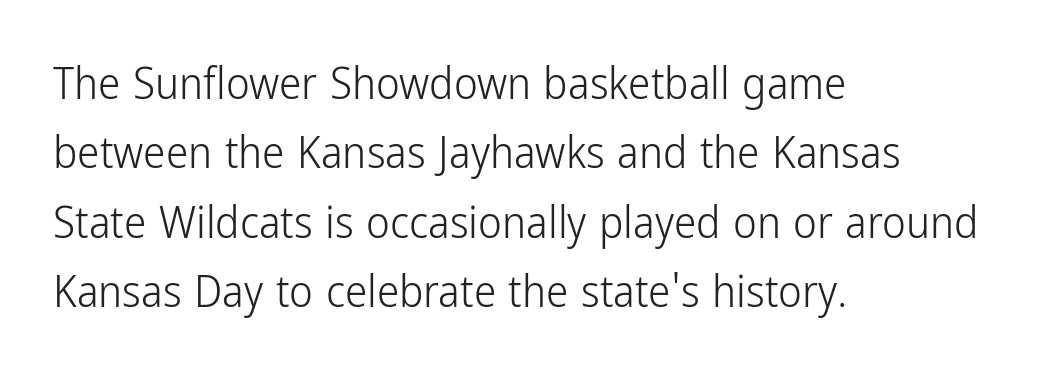
Q: Is the text bold? A: No.
Q: Is the text italic (slanted)? A: No, it is upright.
Q: Is the typeface a serif or a sans-serif typeface? A: Sans-serif.
Q: Is the text underlined? A: No.
Q: How is the paragraph aligned? A: Left-aligned.
Q: Is the spacing between letters normal or unusually wide? A: Normal.
Q: Is the spacing between lines tight, normal or loose? A: Normal.
Q: Width (condensed, normal, or wide)? A: Condensed.
Q: Stroke contrast? A: Low.
Q: x-height? A: Medium.
Q: Monospaced? A: No.
